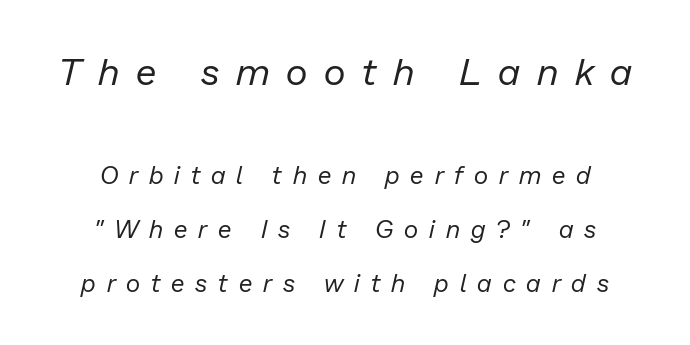
{"italic": "yes", "lean": "right", "slant_degrees": 13, "bold": "no", "weight": "regular", "width": "normal", "stroke_contrast": "low", "x_height": "medium", "monospaced": "no", "underline": "no", "align": "center", "line_spacing": "loose", "line_spacing_ratio": 2.16, "letter_spacing": "wide", "letter_spacing_em": 0.44, "larger_block": "first", "size_ratio": 1.52, "glyph_px": 38}
